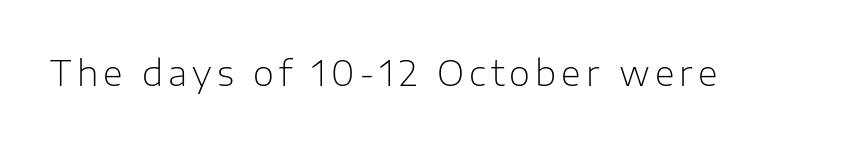
The rendering uses natural spacing where letterforms have individual widths. Nope, no serifs anywhere on these letters. Check under the words: just untouched page. This reads as an unemphasized weight, regular at the heaviest. The lettering stays uniformly vertical, giving the passage a roman look.
